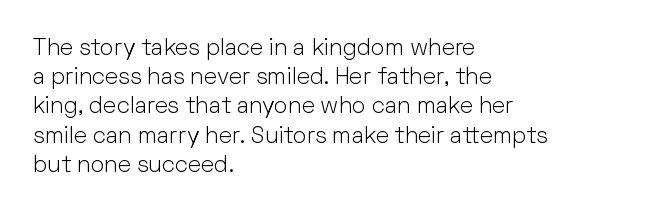
{"italic": "no", "bold": "no", "underline": "no", "align": "left", "line_spacing": "normal", "line_spacing_ratio": 1.27, "letter_spacing": "normal", "letter_spacing_em": 0.0, "glyph_px": 23}
